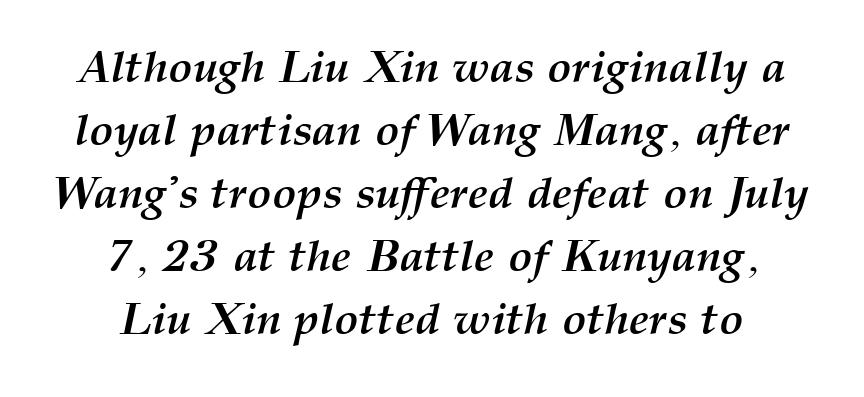
The image shows 45 px semibold type, italic (leaning right); set normal line spacing (1.4x), normal letter spacing, not underlined; medium stroke contrast and a medium x-height.
